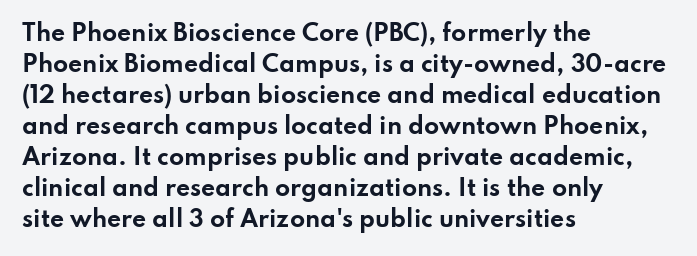
{"italic": "no", "bold": "yes", "underline": "no", "align": "left", "line_spacing": "normal", "line_spacing_ratio": 1.41, "letter_spacing": "normal", "letter_spacing_em": 0.0, "glyph_px": 22}
